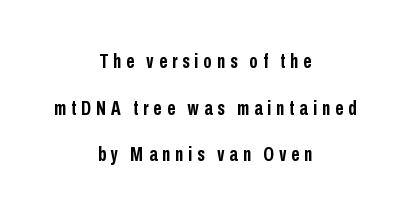
Glyph-to-glyph distance is far greater than everyday printed text. Underlining? Definitely not there. Airy leading. The text block is weighted toward neither margin, spreading evenly from the middle. How heavy is the stroke? Heavy — this is a bold. A roman cut, with each character standing at attention.
